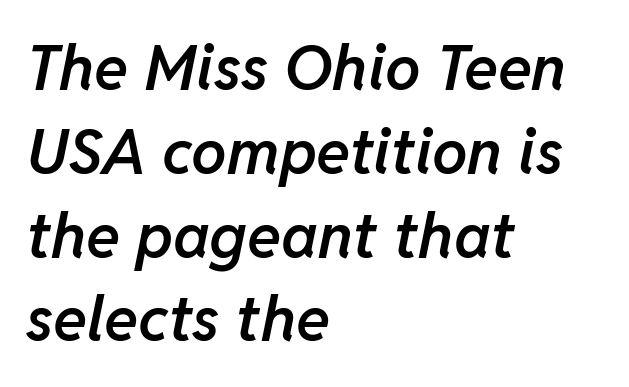
Notice how descenders clear the ascenders below comfortably — that's standard leading. The sample has been set in demibold, a notch under bold. No extra tracking has been applied to these lines. Here the designer chose a conventional face with non-uniform glyph widths.
